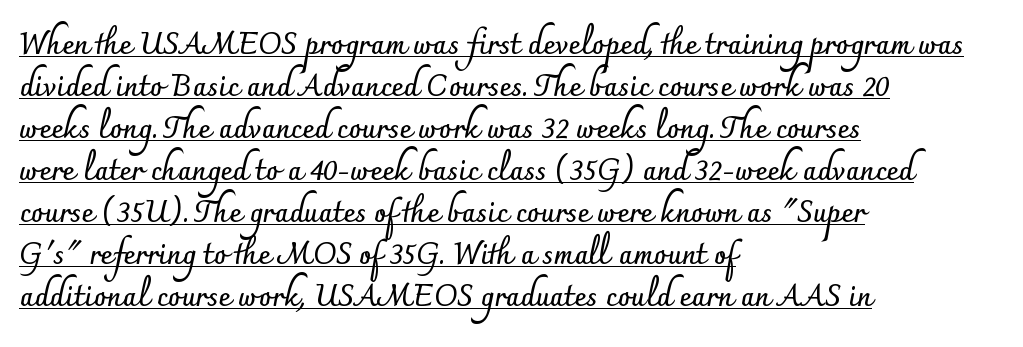
The image shows 29 px semibold sans-serif type; set left-aligned, normal line spacing (1.45x), normal letter spacing, underlined; low stroke contrast and a small x-height.
